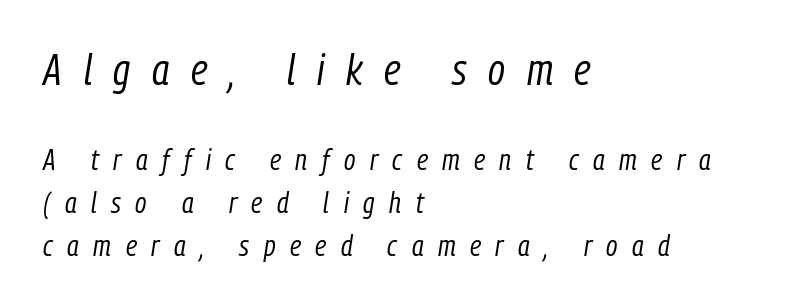
{"italic": "yes", "lean": "right", "slant_degrees": 9, "bold": "no", "weight": "regular", "width": "condensed", "stroke_contrast": "low", "x_height": "medium", "monospaced": "no", "underline": "no", "align": "left", "line_spacing": "normal", "line_spacing_ratio": 1.48, "letter_spacing": "wide", "letter_spacing_em": 0.5, "larger_block": "first", "size_ratio": 1.48, "glyph_px": 43}
